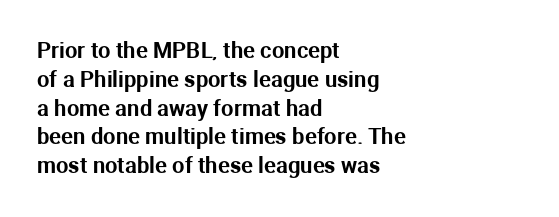
The image shows 22 px text type, upright; set left-aligned, normal line spacing (1.31x), normal letter spacing, not underlined.
